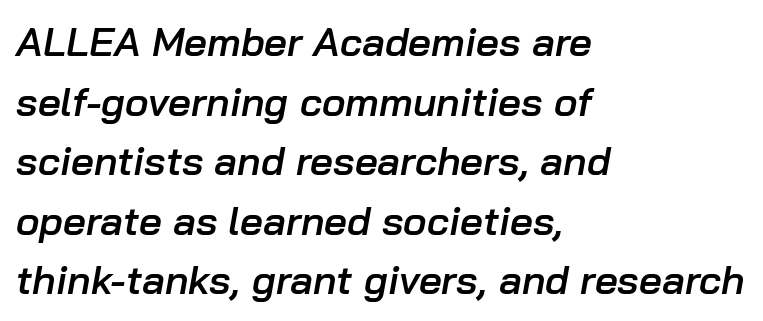
The image shows 40 px semibold type, italic (leaning right); set left-aligned, normal line spacing (1.49x), normal letter spacing, not underlined; low stroke contrast and a medium x-height.
